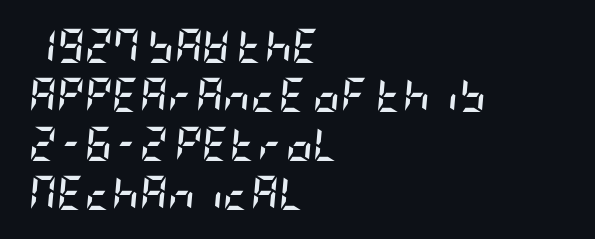
The image shows 34 px semibold, condensed type, italic (leaning right); set left-aligned, normal line spacing (1.44x), normal letter spacing, not underlined; low stroke contrast and a large x-height.
